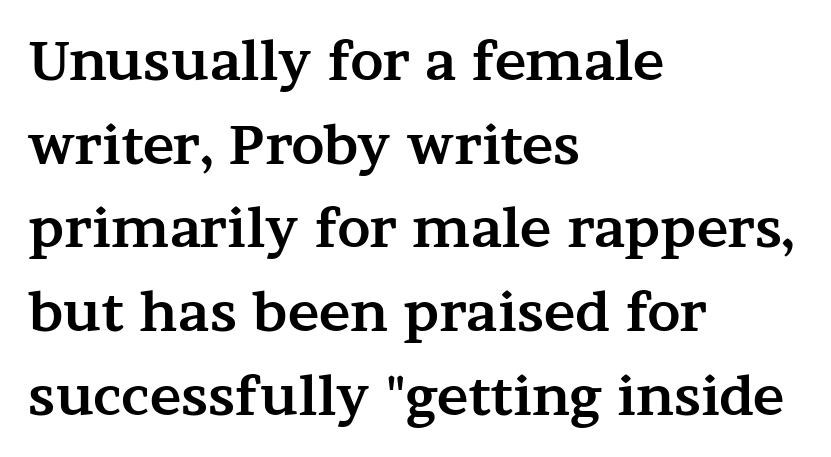
The face used here is proportionally spaced, like ordinary book or web type. Vertically, the passage feels balanced, rows spaced as you'd expect. Strokes here are thick enough to call this a true bold. The type family on display is of the serif kind.
